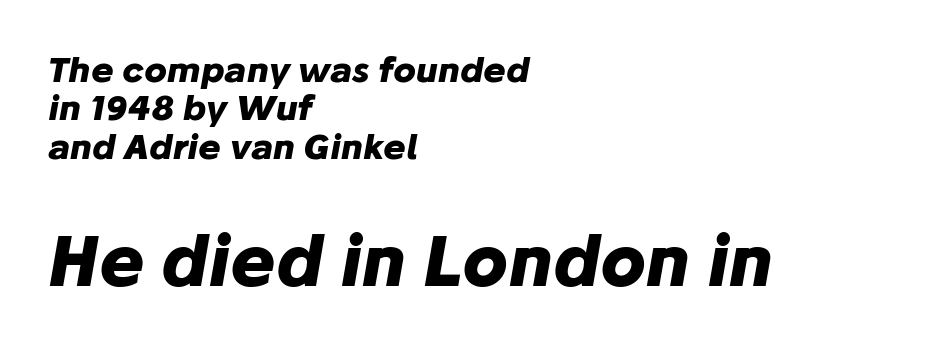
{"italic": "yes", "lean": "right", "slant_degrees": 10, "bold": "yes", "weight": "heavy", "width": "normal", "stroke_contrast": "low", "x_height": "medium", "monospaced": "no", "underline": "no", "align": "left", "line_spacing": "tight", "line_spacing_ratio": 1.13, "letter_spacing": "normal", "letter_spacing_em": 0.0, "larger_block": "second", "size_ratio": 2.0, "glyph_px": 68}
